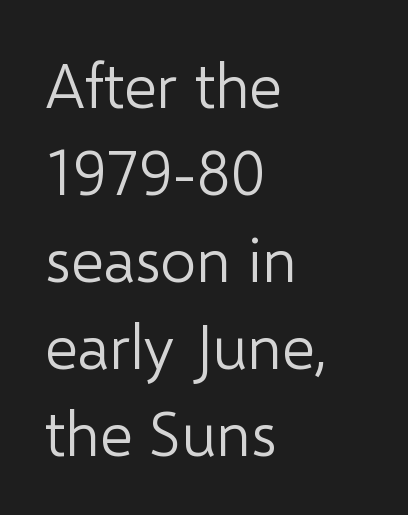
Q: Is the text bold? A: No.
Q: Is the text italic (slanted)? A: No, it is upright.
Q: Is the typeface a serif or a sans-serif typeface? A: Sans-serif.
Q: Is the text underlined? A: No.
Q: How is the paragraph aligned? A: Left-aligned.
Q: Is the spacing between letters normal or unusually wide? A: Normal.
Q: Is the spacing between lines tight, normal or loose? A: Normal.
Q: Width (condensed, normal, or wide)? A: Normal.
Q: Stroke contrast? A: Low.
Q: x-height? A: Medium.
Q: Monospaced? A: No.
